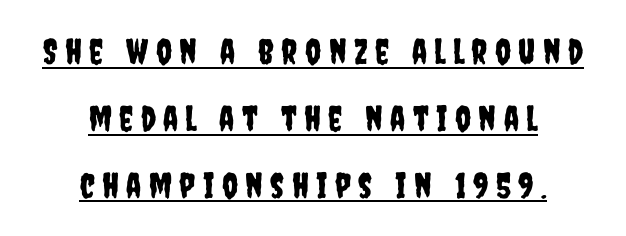
{"serif": "no", "italic": "no", "width": "condensed", "stroke_contrast": "low", "x_height": "large", "monospaced": "no", "underline": "yes", "align": "center", "line_spacing": "loose", "line_spacing_ratio": 1.91, "letter_spacing": "wide", "letter_spacing_em": 0.21, "glyph_px": 35}
